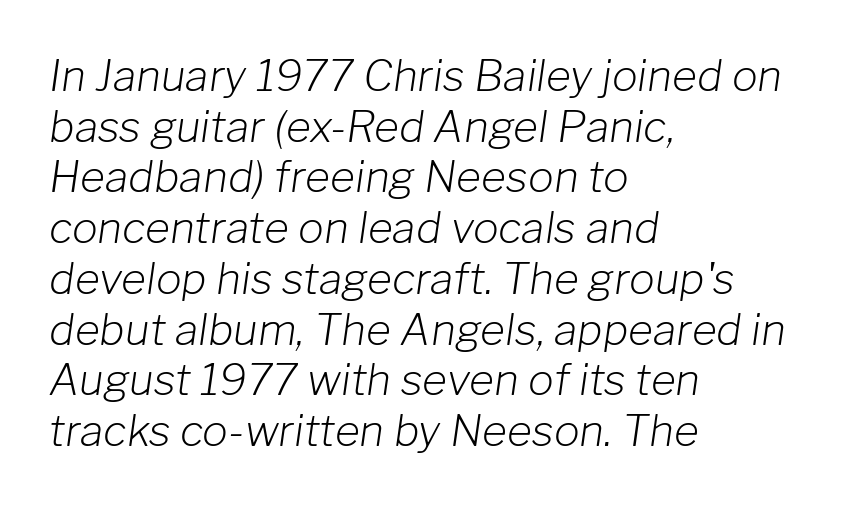
Q: Is the text bold? A: No.
Q: Is the text italic (slanted)? A: Yes, it leans right by about 8 degrees.
Q: Is the text underlined? A: No.
Q: How is the paragraph aligned? A: Left-aligned.
Q: Is the spacing between letters normal or unusually wide? A: Normal.
Q: Width (condensed, normal, or wide)? A: Normal.
Q: Stroke contrast? A: Low.
Q: x-height? A: Medium.
Q: Monospaced? A: No.
